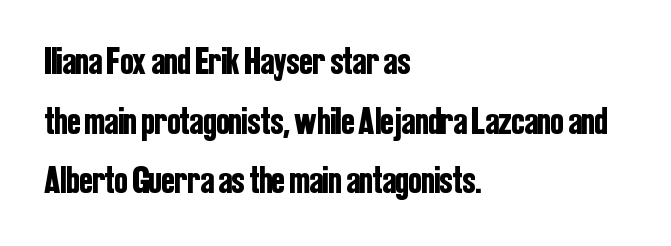
{"serif": "no", "italic": "no", "width": "condensed", "stroke_contrast": "low", "x_height": "medium", "monospaced": "no", "underline": "no", "align": "left", "line_spacing": "normal", "line_spacing_ratio": 1.53, "letter_spacing": "normal", "letter_spacing_em": 0.0, "glyph_px": 39}
